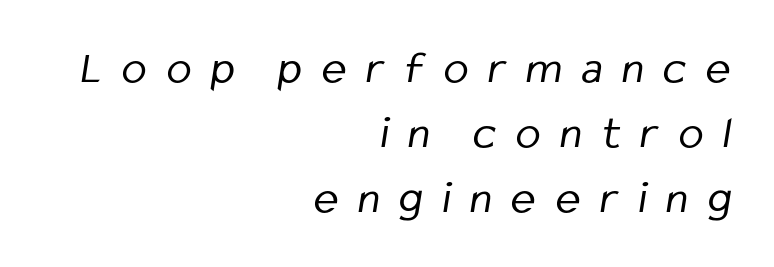
To sum up the face: it is a sans, with no serifs. Visually the block forms a straight wall on the right and a jagged coastline on the left. Honestly, the row spacing looks completely unremarkable. Honestly, the letter spacing is so wide it's the main thing you notice. The passage shown is not bold in any degree.
